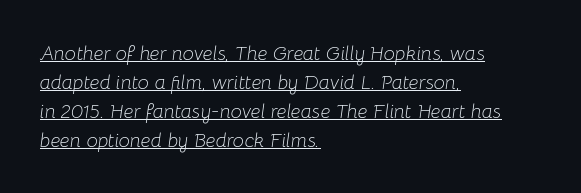
{"italic": "yes", "lean": "right", "slant_degrees": 8, "bold": "no", "underline": "yes", "align": "left", "line_spacing": "normal", "line_spacing_ratio": 1.45, "letter_spacing": "normal", "letter_spacing_em": 0.0, "glyph_px": 20}
